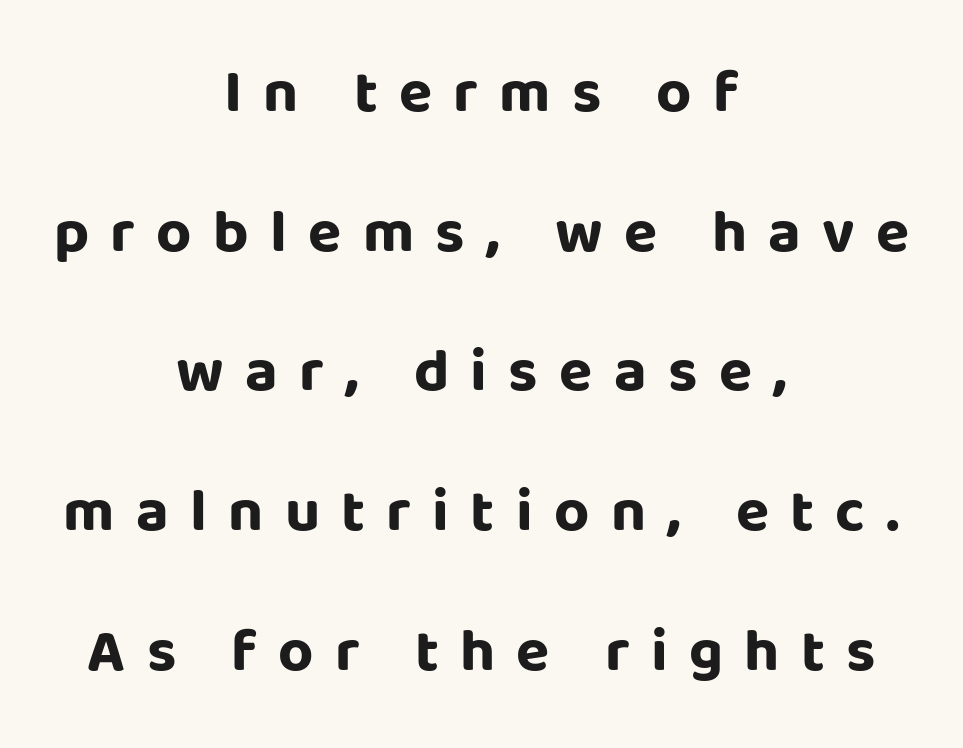
Q: Is the text bold? A: Yes.
Q: Is the text italic (slanted)? A: No, it is upright.
Q: Is the typeface a serif or a sans-serif typeface? A: Sans-serif.
Q: Is the text underlined? A: No.
Q: How is the paragraph aligned? A: Centered.
Q: Is the spacing between letters normal or unusually wide? A: Unusually wide.
Q: Is the spacing between lines tight, normal or loose? A: Loose.
Q: Width (condensed, normal, or wide)? A: Normal.
Q: Stroke contrast? A: Low.
Q: x-height? A: Large.
Q: Monospaced? A: No.
